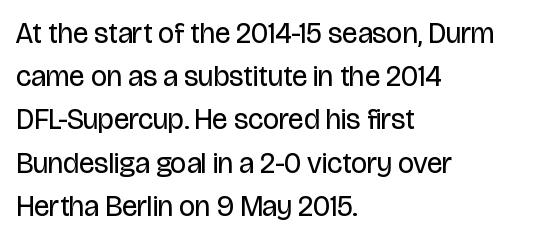
{"serif": "no", "italic": "no", "bold": "no", "weight": "regular", "width": "condensed", "stroke_contrast": "low", "x_height": "large", "monospaced": "no", "underline": "no", "align": "left", "line_spacing": "normal", "line_spacing_ratio": 1.49, "letter_spacing": "normal", "letter_spacing_em": 0.0, "glyph_px": 29}
